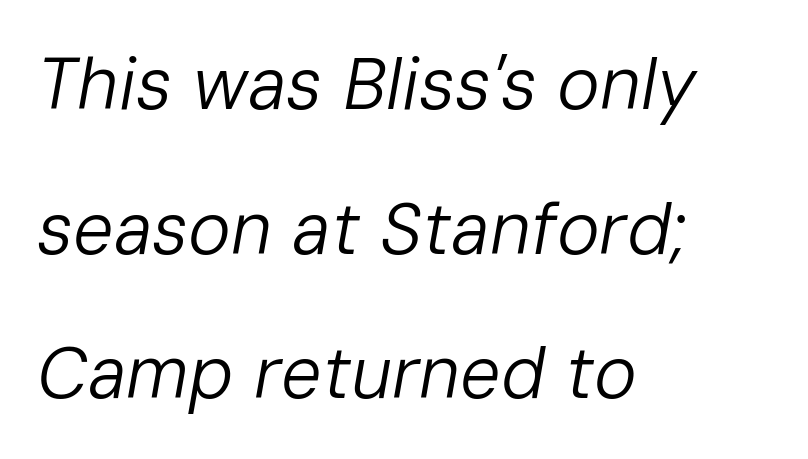
Glance below the letters and you will spot only blank space. This is not heavy type; no bold has been used. Each word holds together tightly as a unit, with standard inter-letter gaps. These lines are set flush left with a ragged right edge.
